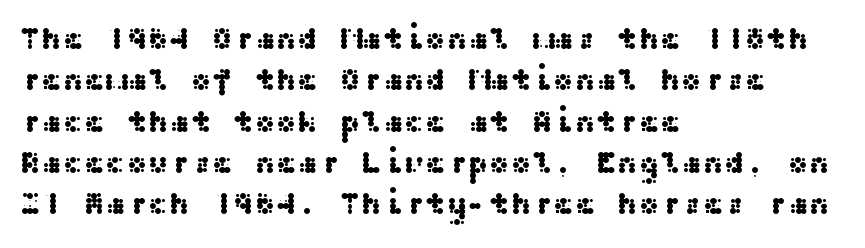
Q: Is the text italic (slanted)? A: No, it is upright.
Q: Is the typeface a serif or a sans-serif typeface? A: Sans-serif.
Q: Is the text underlined? A: No.
Q: How is the paragraph aligned? A: Left-aligned.
Q: Is the spacing between letters normal or unusually wide? A: Normal.
Q: Is the spacing between lines tight, normal or loose? A: Normal.
Q: Width (condensed, normal, or wide)? A: Wide.
Q: Stroke contrast? A: Medium.
Q: x-height? A: Medium.
